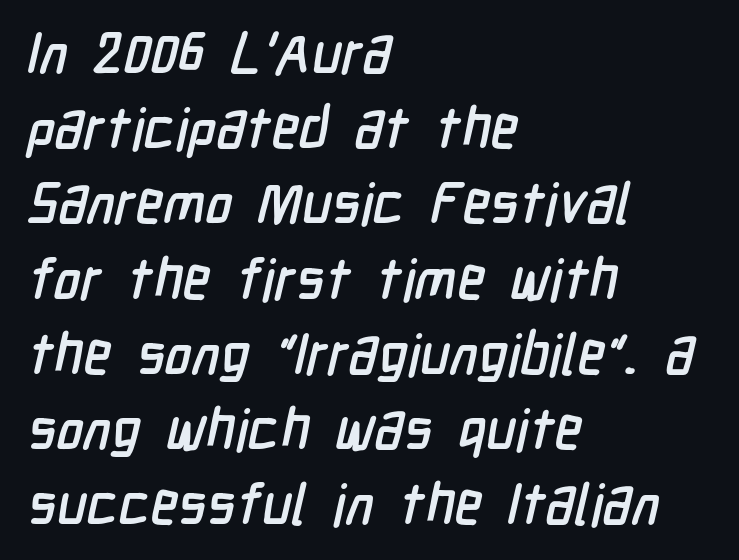
Q: Is the typeface a serif or a sans-serif typeface? A: Sans-serif.
Q: Is the text underlined? A: No.
Q: How is the paragraph aligned? A: Left-aligned.
Q: Is the spacing between letters normal or unusually wide? A: Normal.
Q: Is the spacing between lines tight, normal or loose? A: Normal.
Q: Width (condensed, normal, or wide)? A: Condensed.
Q: Stroke contrast? A: Low.
Q: x-height? A: Medium.
Q: Monospaced? A: No.
